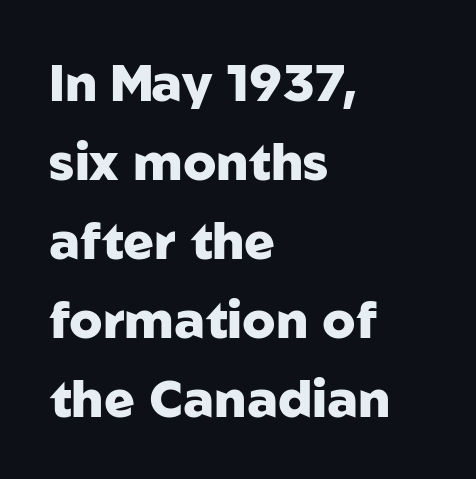
If you drew a line through each stem, it would be perfectly vertical. Reading down the block, your eye returns to a fixed left position each line. Bare-footed words on every line. Nothing unusual about the tracking: characters are spaced as the font intends.
